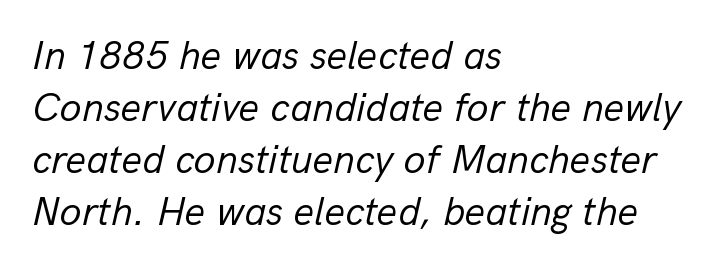
These lines stack with their left ends in a neat column. The rendering applies a slant to the glyphs. Varying glyph widths throughout — classic text-font behaviour. A normal amount of white space separates one row of letters from the next.
